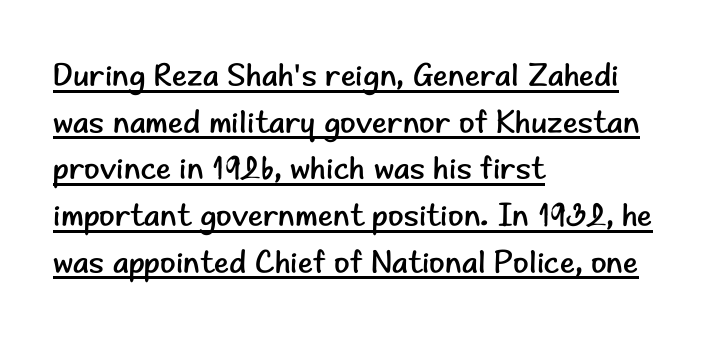
The image shows 32 px regular-weight sans-serif type, upright; set left-aligned, normal line spacing (1.46x), normal letter spacing, underlined; low stroke contrast and a small x-height.
